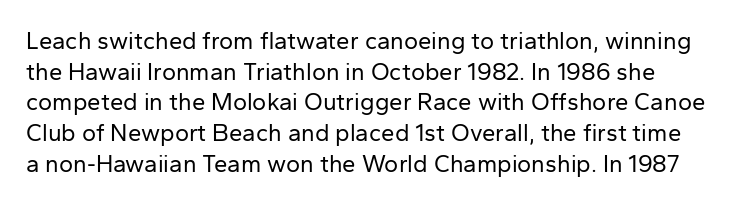
Vertical spacing — default. This is the regular roman posture of the typeface. Bare-footed words on every line. Stroke mass is kept to a normal reading level or below.
